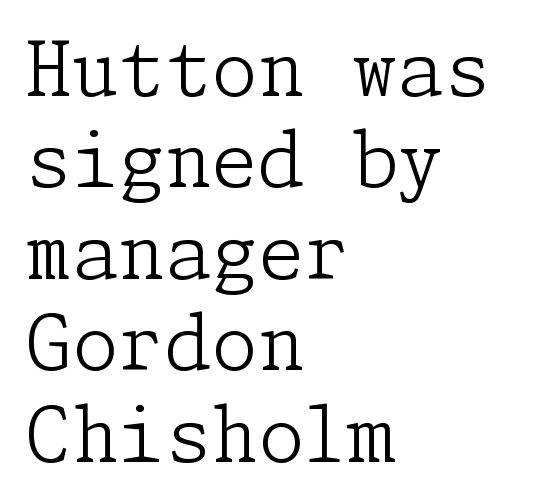
Q: Is the text bold? A: No.
Q: Is the text italic (slanted)? A: No, it is upright.
Q: Is the typeface a serif or a sans-serif typeface? A: Serif.
Q: Is the text underlined? A: No.
Q: How is the paragraph aligned? A: Left-aligned.
Q: Is the spacing between letters normal or unusually wide? A: Normal.
Q: Width (condensed, normal, or wide)? A: Normal.
Q: Stroke contrast? A: Low.
Q: x-height? A: Medium.
